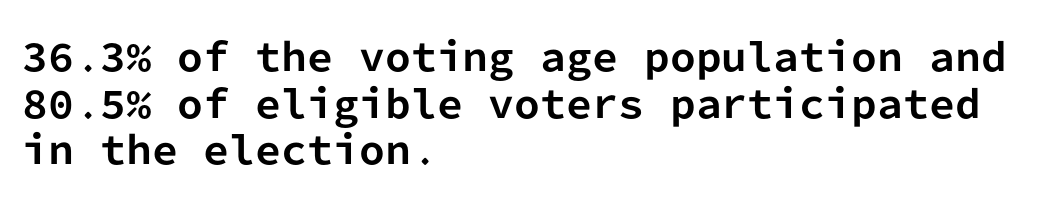
The glyphs have the mass of a bold cut. Layout note: lines flush left. Any mark beneath the type? The region is blank. Fixed-width glyphs throughout — classic coding-font behaviour. Here the glyphs are tracked normally, forming tight word shapes.
